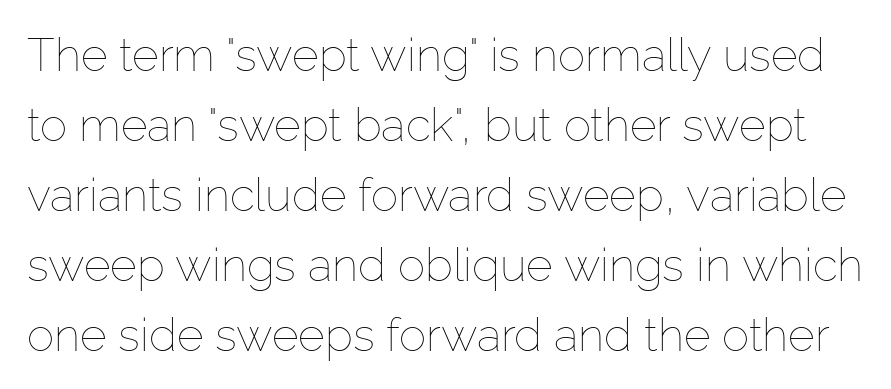
The image shows 46 px thin type, upright; set normal line spacing (1.52x), normal letter spacing, not underlined; low stroke contrast and a medium x-height.
